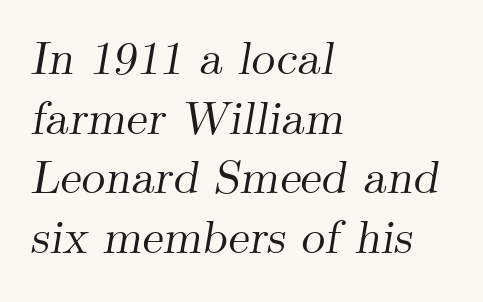
Q: Is the text italic (slanted)? A: Yes, it leans right by about 9 degrees.
Q: Is the typeface a serif or a sans-serif typeface? A: Serif.
Q: Is the text underlined? A: No.
Q: How is the paragraph aligned? A: Left-aligned.
Q: Is the spacing between letters normal or unusually wide? A: Normal.
Q: Is the spacing between lines tight, normal or loose? A: Normal.
Q: Width (condensed, normal, or wide)? A: Normal.
Q: Stroke contrast? A: Medium.
Q: x-height? A: Small.
Q: Monospaced? A: No.
